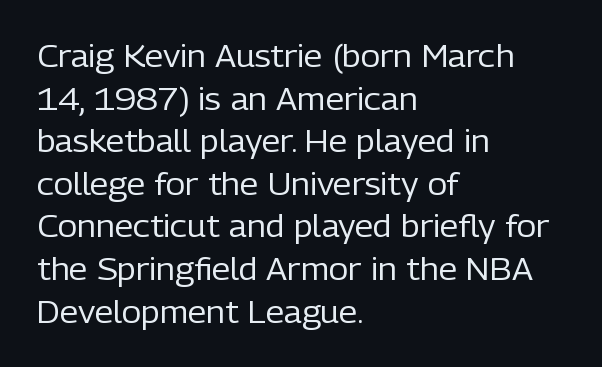
Q: Is the text bold? A: No.
Q: Is the text italic (slanted)? A: No, it is upright.
Q: Is the typeface a serif or a sans-serif typeface? A: Sans-serif.
Q: Is the text underlined? A: No.
Q: How is the paragraph aligned? A: Left-aligned.
Q: Is the spacing between letters normal or unusually wide? A: Normal.
Q: Is the spacing between lines tight, normal or loose? A: Normal.
Q: Width (condensed, normal, or wide)? A: Normal.
Q: Stroke contrast? A: Low.
Q: x-height? A: Medium.
Q: Monospaced? A: No.
